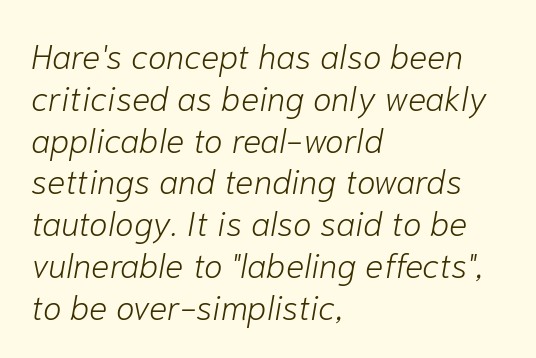
{"italic": "yes", "lean": "right", "slant_degrees": 10, "bold": "no", "weight": "light", "width": "normal", "stroke_contrast": "low", "x_height": "medium", "monospaced": "no", "underline": "no", "align": "left", "line_spacing_ratio": 1.23, "letter_spacing": "normal", "letter_spacing_em": 0.0, "glyph_px": 34}
